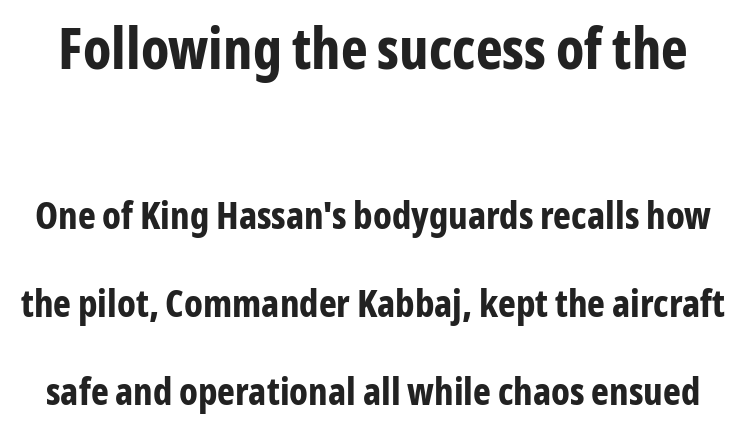
Q: Is the text bold? A: Yes.
Q: Is the text italic (slanted)? A: No, it is upright.
Q: Is the typeface a serif or a sans-serif typeface? A: Sans-serif.
Q: Is the text underlined? A: No.
Q: Is the spacing between letters normal or unusually wide? A: Normal.
Q: Is the spacing between lines tight, normal or loose? A: Loose.
Q: Which block of text is set in a larger size, the first (top) or the second (bottom)? A: The first (top) one.
Q: Width (condensed, normal, or wide)? A: Condensed.
Q: Stroke contrast? A: Low.
Q: x-height? A: Medium.
Q: Monospaced? A: No.
